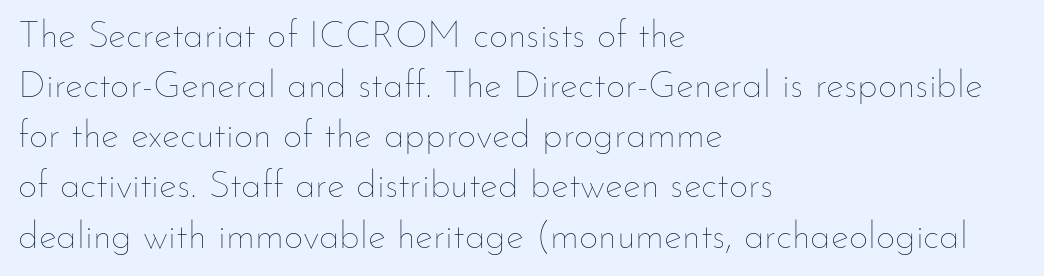
{"italic": "no", "bold": "no", "weight": "thin", "width": "normal", "stroke_contrast": "low", "x_height": "small", "monospaced": "no", "underline": "no", "align": "left", "line_spacing": "normal", "line_spacing_ratio": 1.32, "letter_spacing": "normal", "letter_spacing_em": 0.0, "glyph_px": 38}
